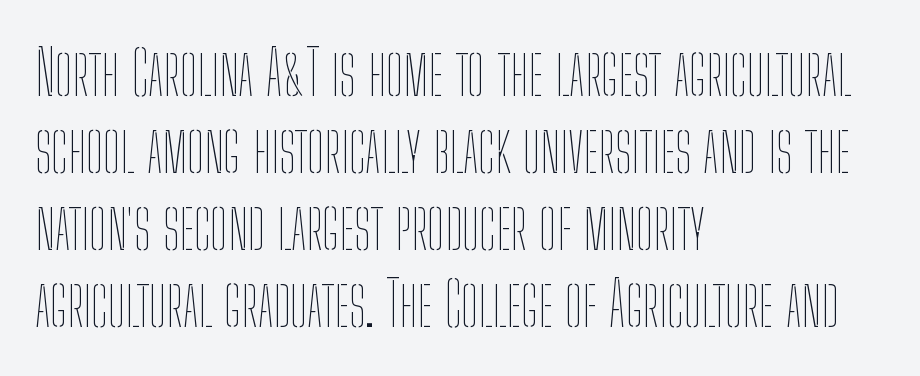
{"italic": "no", "bold": "no", "weight": "thin", "width": "condensed", "stroke_contrast": "low", "x_height": "medium", "monospaced": "no", "underline": "no", "align": "left", "line_spacing_ratio": 1.24, "letter_spacing": "normal", "letter_spacing_em": 0.0, "glyph_px": 62}
